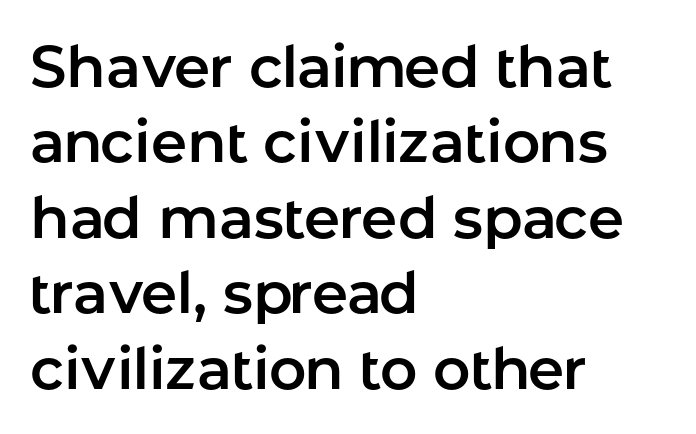
Beneath every word, the page is bare. Caption: multi-line text, flush left, ragged right. The letters advance in unequal steps, a hallmark of proportional type. Upright lettering throughout.
